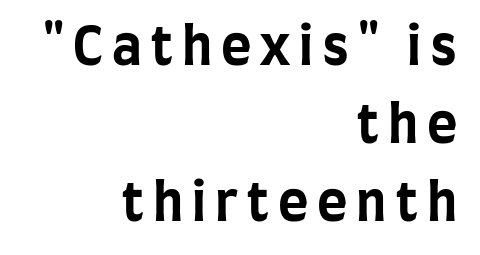
The image shows 52 px bold, condensed sans-serif type, upright; set right-aligned, normal line spacing (1.5x), not underlined; low stroke contrast and a large x-height.
